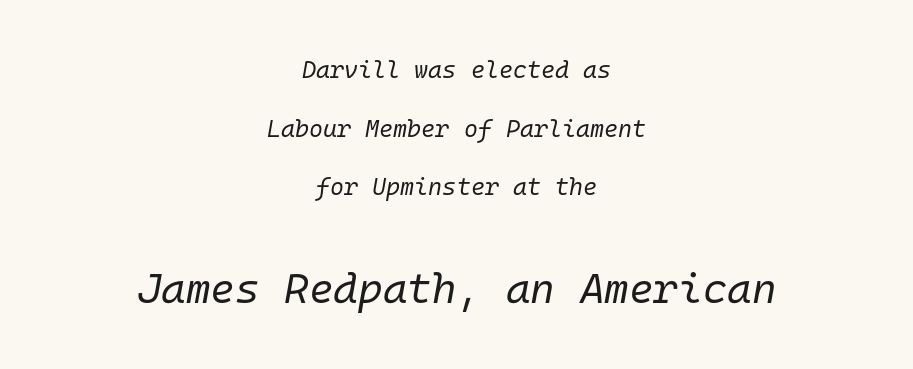
The image shows 42 px regular-weight type, italic (leaning right), monospaced; set centered, loose line spacing (2.44x), normal letter spacing, not underlined; the second (bottom) block is 1.75x larger; low stroke contrast and a medium x-height.
